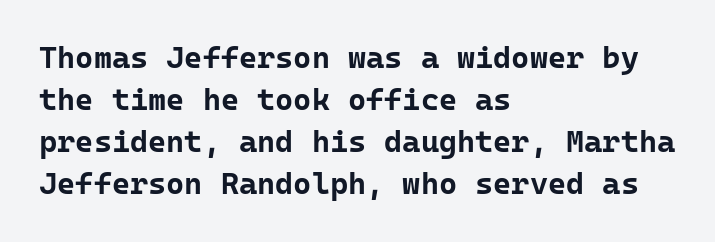
{"serif": "no", "italic": "no", "bold": "yes", "weight": "bold", "width": "normal", "stroke_contrast": "low", "x_height": "medium", "monospaced": "yes", "underline": "no", "align": "left", "line_spacing": "normal", "line_spacing_ratio": 1.36, "letter_spacing": "normal", "letter_spacing_em": 0.0, "glyph_px": 31}
